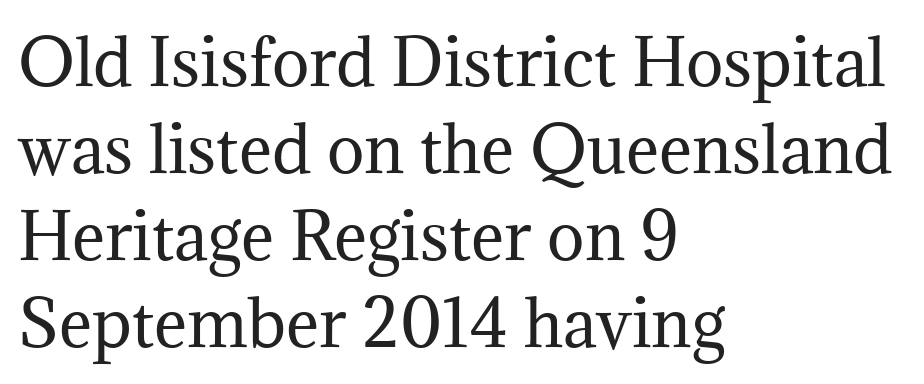
{"serif": "yes", "italic": "no", "bold": "no", "weight": "regular", "width": "normal", "stroke_contrast": "medium", "x_height": "medium", "monospaced": "no", "underline": "no", "align": "left", "line_spacing": "normal", "line_spacing_ratio": 1.38, "letter_spacing": "normal", "letter_spacing_em": 0.0, "glyph_px": 63}
